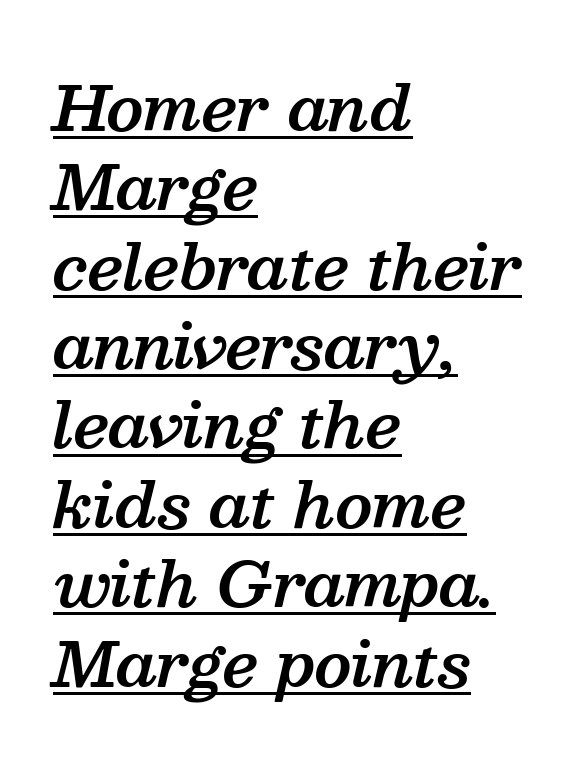
{"serif": "yes", "italic": "yes", "lean": "right", "slant_degrees": 13, "bold": "semi", "weight": "semibold", "width": "normal", "stroke_contrast": "medium", "x_height": "medium", "monospaced": "no", "underline": "yes", "align": "left", "line_spacing": "normal", "line_spacing_ratio": 1.28, "letter_spacing": "normal", "letter_spacing_em": 0.0, "glyph_px": 62}
